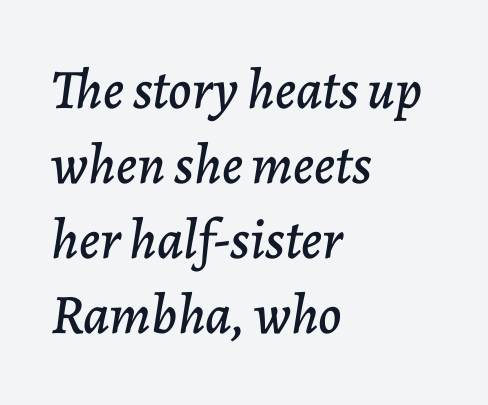
Q: Is the text italic (slanted)? A: Yes, it leans right by about 7 degrees.
Q: Is the text underlined? A: No.
Q: How is the paragraph aligned? A: Left-aligned.
Q: Is the spacing between letters normal or unusually wide? A: Normal.
Q: Is the spacing between lines tight, normal or loose? A: Normal.
Q: Width (condensed, normal, or wide)? A: Normal.
Q: Stroke contrast? A: Low.
Q: x-height? A: Medium.
Q: Monospaced? A: No.
